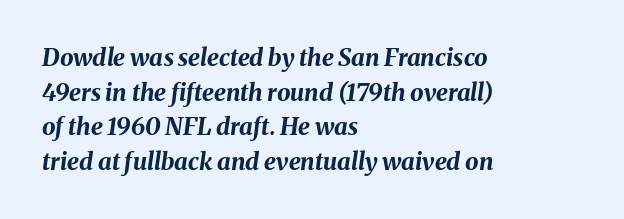
The image shows 24 px bold type, italic (leaning right); set left-aligned, normal line spacing (1.44x), normal letter spacing, not underlined.
